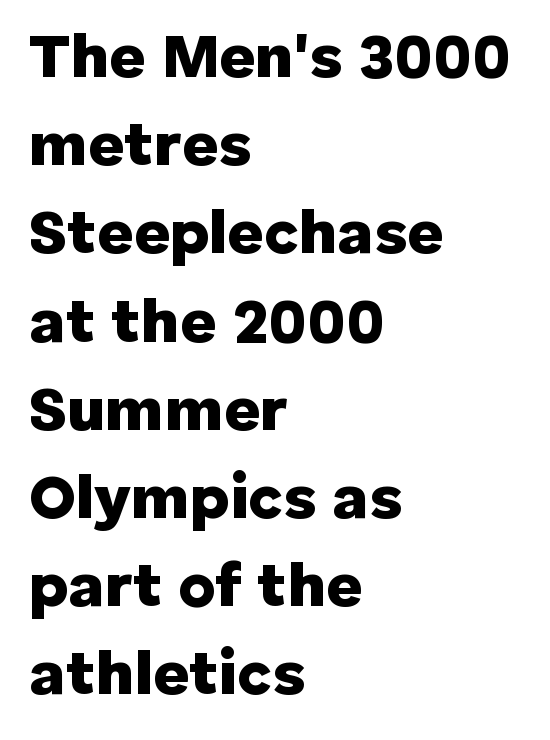
The image shows 63 px heavy sans-serif type, upright; set left-aligned, normal line spacing (1.4x), normal letter spacing, not underlined; low stroke contrast and a medium x-height.
